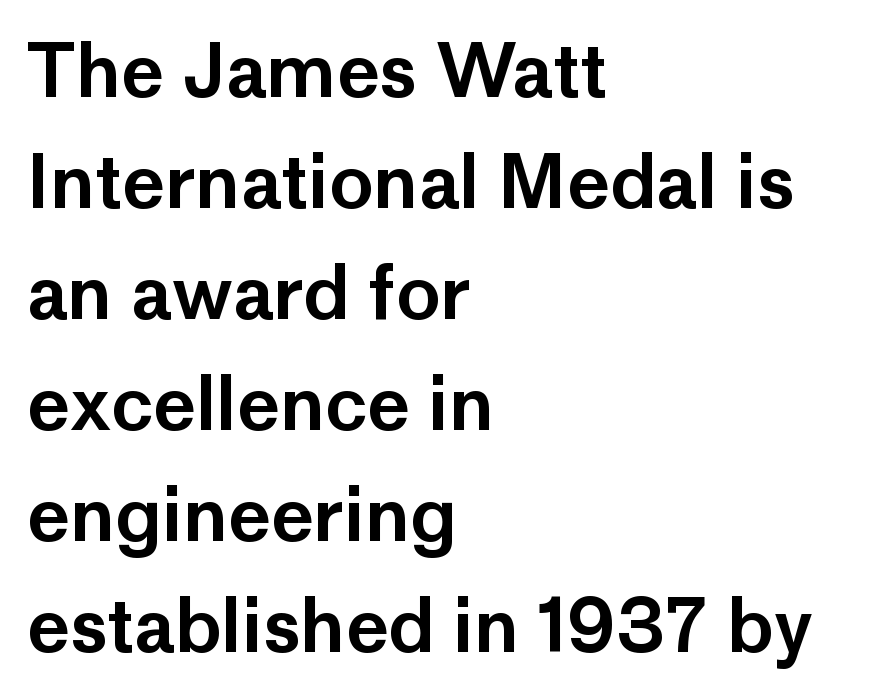
{"serif": "no", "italic": "no", "width": "normal", "stroke_contrast": "low", "x_height": "medium", "monospaced": "no", "underline": "no", "align": "left", "line_spacing": "normal", "line_spacing_ratio": 1.52, "letter_spacing": "normal", "letter_spacing_em": 0.0, "glyph_px": 73}
